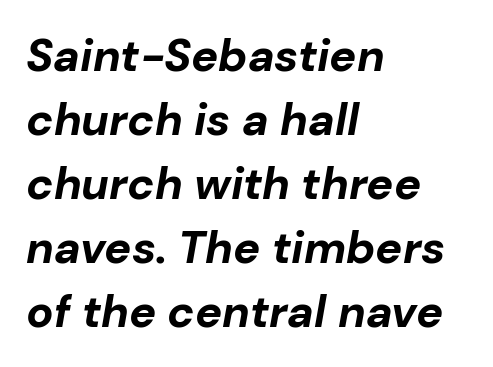
Layout note: lines flush left. Only glyphs here, with clear space below each row. Evenly set lines give the paragraph a standard silhouette. The letters are bold, with thick, heavy strokes. Here the designer chose a conventional face with non-uniform glyph widths. The rendering keeps characters at their native spacing.
